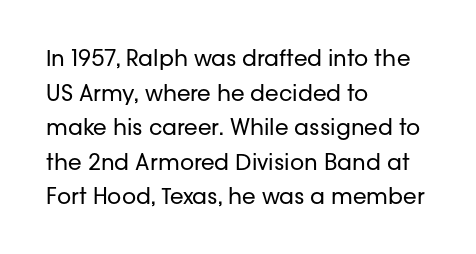
Q: Is the text bold? A: No.
Q: Is the text italic (slanted)? A: No, it is upright.
Q: Is the text underlined? A: No.
Q: How is the paragraph aligned? A: Left-aligned.
Q: Is the spacing between letters normal or unusually wide? A: Normal.
Q: Is the spacing between lines tight, normal or loose? A: Normal.
